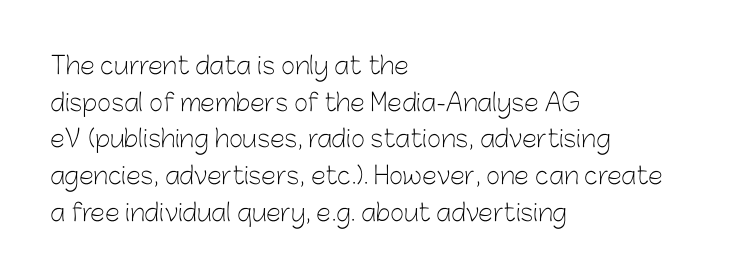
The image shows 24 px text type, upright; set left-aligned, normal line spacing (1.53x), normal letter spacing, not underlined.
